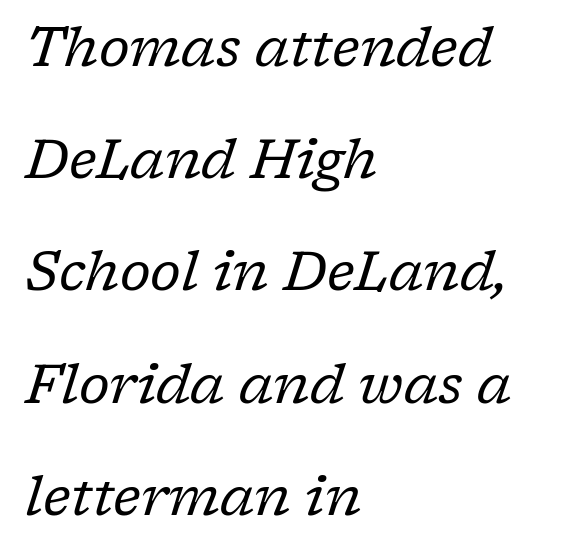
Note the varied advance widths — an 'i' is clearly narrower than an 'm'. These lines were composed using italics. Heaviness? Minimal to ordinary, like unemphasized prose. Rule under the text: the space is simply empty. Does the leading feel generous? Absolutely, it's lavish. All the whitespace from short lines collects on the right.
